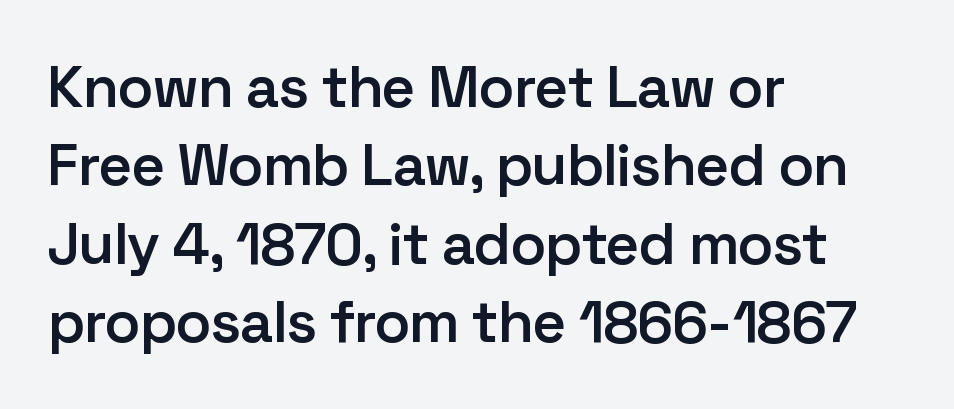
{"serif": "no", "italic": "no", "bold": "semi", "weight": "semibold", "width": "normal", "stroke_contrast": "low", "x_height": "medium", "monospaced": "no", "underline": "no", "align": "left", "line_spacing": "normal", "line_spacing_ratio": 1.33, "letter_spacing": "normal", "letter_spacing_em": 0.0, "glyph_px": 59}
